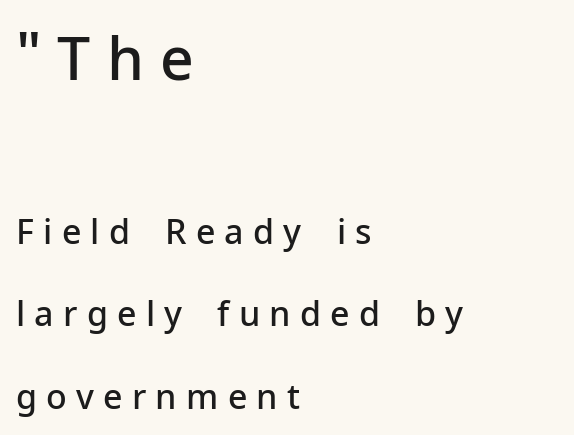
{"serif": "no", "italic": "no", "bold": "semi", "weight": "semibold", "width": "normal", "stroke_contrast": "low", "x_height": "medium", "monospaced": "no", "underline": "no", "align": "left", "line_spacing": "loose", "line_spacing_ratio": 2.43, "letter_spacing": "wide", "letter_spacing_em": 0.27, "larger_block": "first", "size_ratio": 1.74, "glyph_px": 59}
